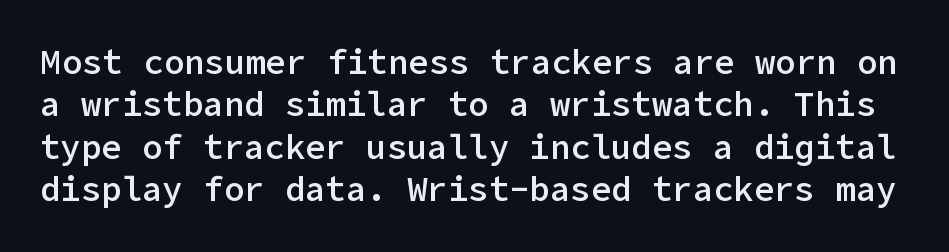
{"serif": "no", "italic": "no", "bold": "semi", "weight": "semibold", "width": "normal", "stroke_contrast": "low", "x_height": "medium", "underline": "no", "line_spacing": "normal", "line_spacing_ratio": 1.25, "letter_spacing": "normal", "letter_spacing_em": 0.0, "glyph_px": 34}
